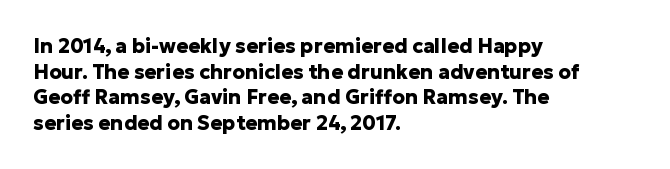
The letters stand straight up with perfectly vertical stems. The space directly below the letters is spotless. Letter spacing: default. Bold? Absolutely — the strokes are thick and heavy. The leading is moderate, giving the passage an even texture. The lines in this sample share a left origin and differ only in where they stop.
